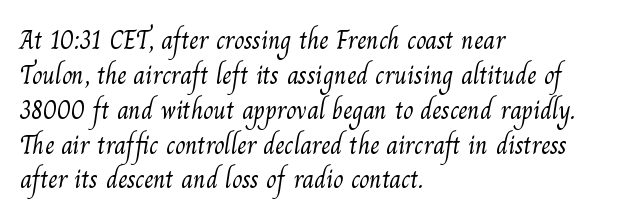
Q: Is the text bold? A: No.
Q: Is the text underlined? A: No.
Q: How is the paragraph aligned? A: Left-aligned.
Q: Is the spacing between letters normal or unusually wide? A: Normal.
Q: Is the spacing between lines tight, normal or loose? A: Normal.
